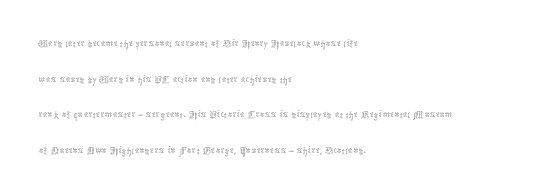
The image shows 24 px text type, upright; set left-aligned, normal line spacing (1.48x), normal letter spacing, not underlined.
